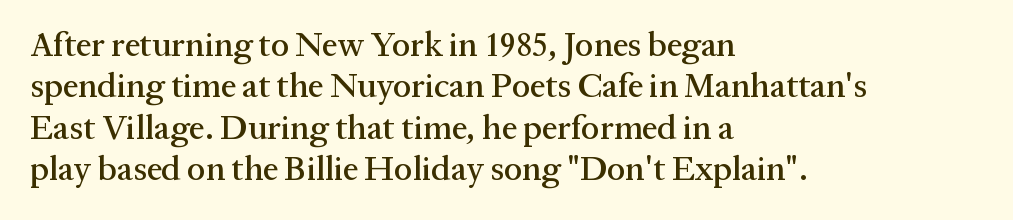
{"serif": "yes", "italic": "no", "width": "normal", "stroke_contrast": "medium", "x_height": "medium", "monospaced": "no", "underline": "no", "align": "left", "line_spacing_ratio": 1.22, "letter_spacing": "normal", "letter_spacing_em": 0.0, "glyph_px": 34}
